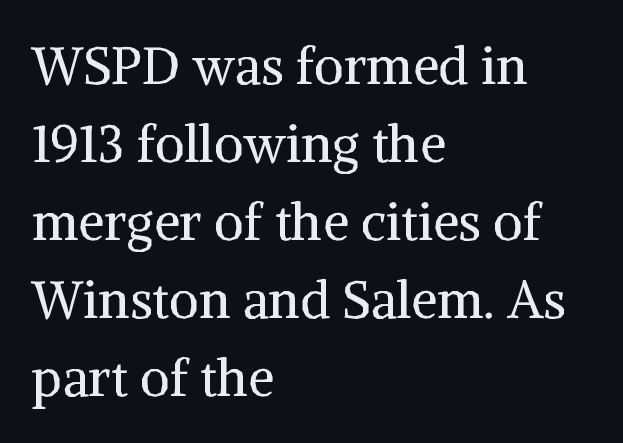
Q: Is the text bold? A: No.
Q: Is the text italic (slanted)? A: No, it is upright.
Q: Is the typeface a serif or a sans-serif typeface? A: Serif.
Q: Is the text underlined? A: No.
Q: How is the paragraph aligned? A: Left-aligned.
Q: Is the spacing between letters normal or unusually wide? A: Normal.
Q: Is the spacing between lines tight, normal or loose? A: Normal.
Q: Width (condensed, normal, or wide)? A: Normal.
Q: Stroke contrast? A: Medium.
Q: x-height? A: Medium.
Q: Monospaced? A: No.
